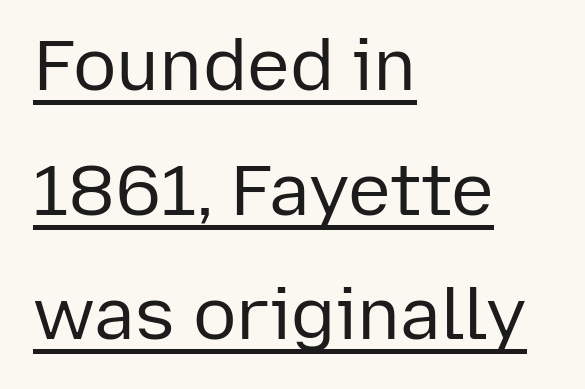
{"serif": "no", "italic": "no", "bold": "no", "weight": "regular", "width": "normal", "stroke_contrast": "low", "x_height": "medium", "monospaced": "no", "underline": "yes", "align": "left", "line_spacing_ratio": 1.73, "letter_spacing": "normal", "letter_spacing_em": 0.0, "glyph_px": 72}
